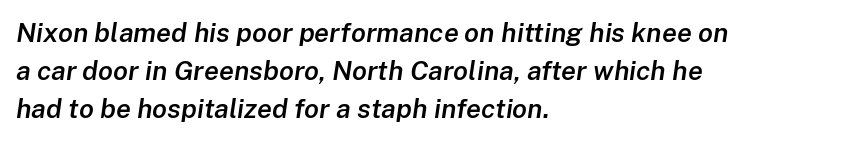
The tracking reads as untouched default to a designer's eye. The lines sit at an ordinary, default distance from one another. The characters look somewhat weighty, a semibold short of true bold. Just letters on the line, the space beneath them empty. The paragraph has a hard left edge and a soft right edge. Is the type slanted? Yes — the strokes lean at a clear angle.
